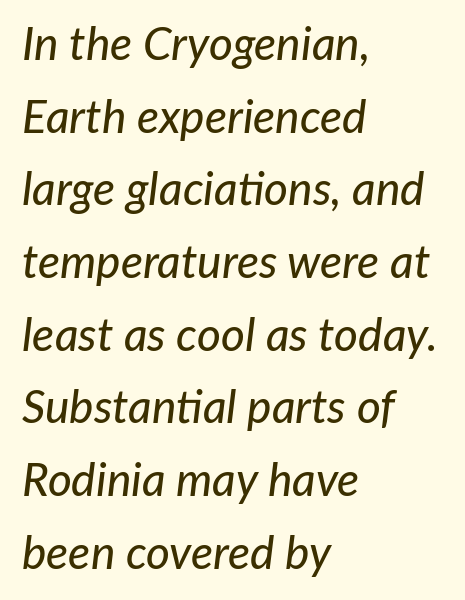
The image shows 46 px text type, italic (leaning right); set left-aligned, normal line spacing (1.58x), normal letter spacing, not underlined; low stroke contrast and a medium x-height.
